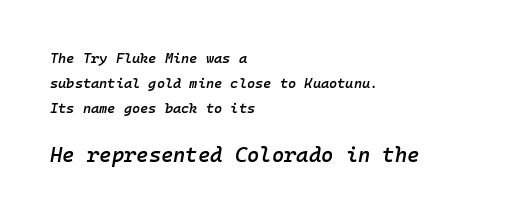
The image shows 21 px text type, italic (leaning right); set left-aligned, line spacing 1.78x, normal letter spacing, not underlined; the second (bottom) block is 1.5x larger.
